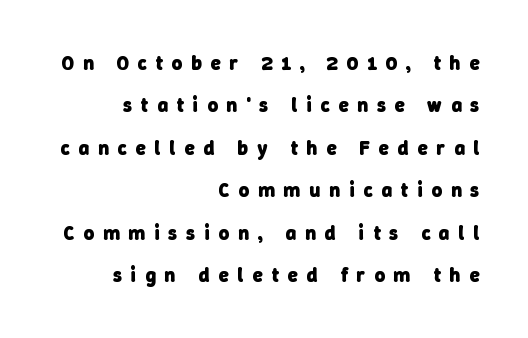
Q: Is the text bold? A: Yes.
Q: Is the text underlined? A: No.
Q: How is the paragraph aligned? A: Right-aligned.
Q: Is the spacing between letters normal or unusually wide? A: Unusually wide.
Q: Is the spacing between lines tight, normal or loose? A: Loose.
